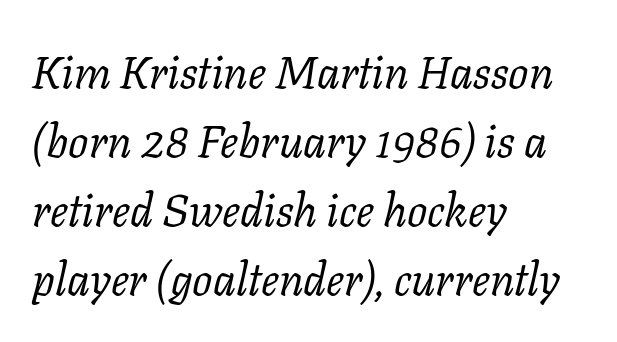
The image shows 45 px regular-weight serif type, italic (leaning right); set left-aligned, normal line spacing (1.53x), normal letter spacing, not underlined; low stroke contrast and a medium x-height.
